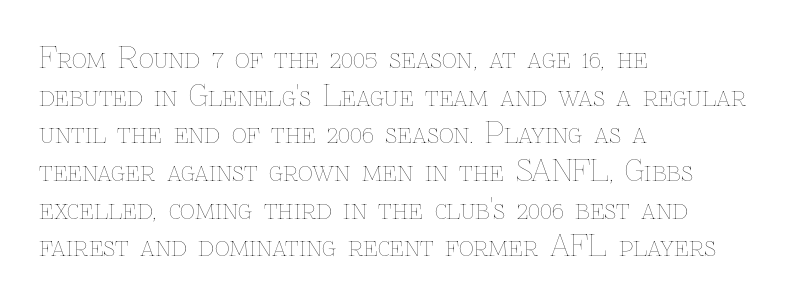
{"italic": "no", "bold": "no", "weight": "thin", "width": "normal", "stroke_contrast": "low", "x_height": "medium", "monospaced": "no", "underline": "no", "align": "left", "line_spacing": "normal", "line_spacing_ratio": 1.3, "letter_spacing": "normal", "letter_spacing_em": 0.0, "glyph_px": 29}
